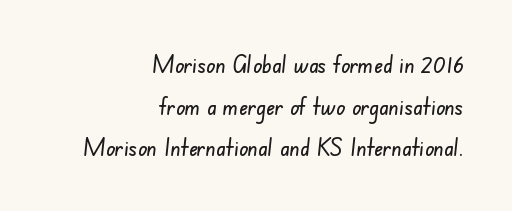
Beneath every word, the page is bare. Reading down the block, your eye finds every line finishing at a fixed right position. Standard letterfit; no display-style spreading of the glyphs.
